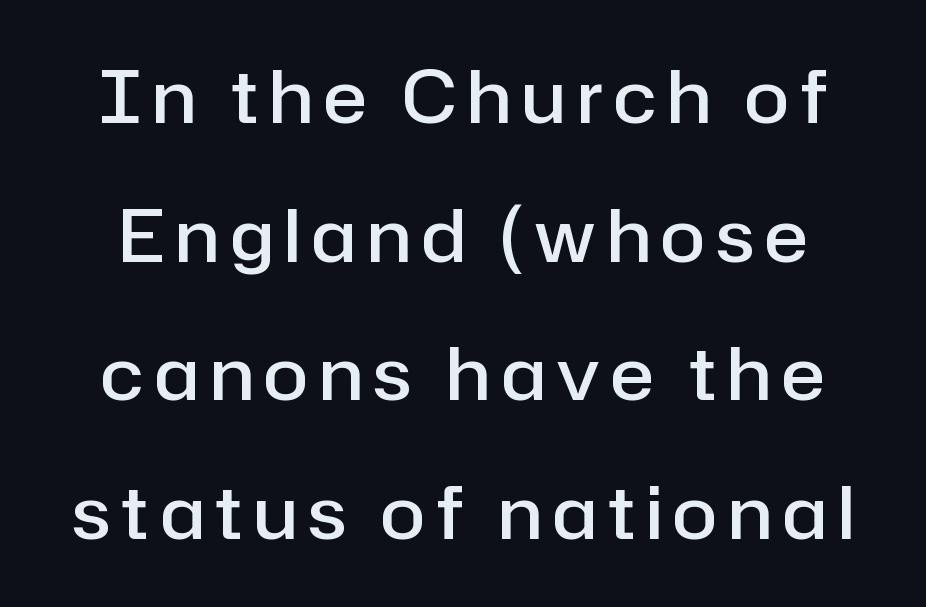
The image shows 73 px semibold sans-serif type, upright; set loose line spacing (1.9x), not underlined; low stroke contrast and a medium x-height.
